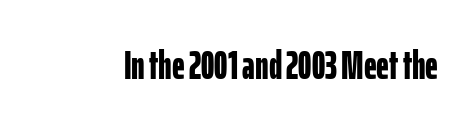
Tall strokes in this sample are plumb rather than angled. Compared with typical body copy, the letter spacing here is the same. You could not count columns in this text — the font is proportionally spaced. Thick stems and heavy bowls — unmistakably bold. Honestly, there is no underline to notice here at all.
